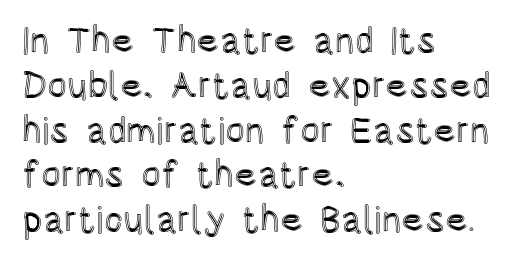
{"italic": "no", "width": "condensed", "x_height": "large", "monospaced": "no", "underline": "no", "align": "left", "line_spacing_ratio": 1.21, "letter_spacing": "normal", "letter_spacing_em": 0.0, "glyph_px": 37}
